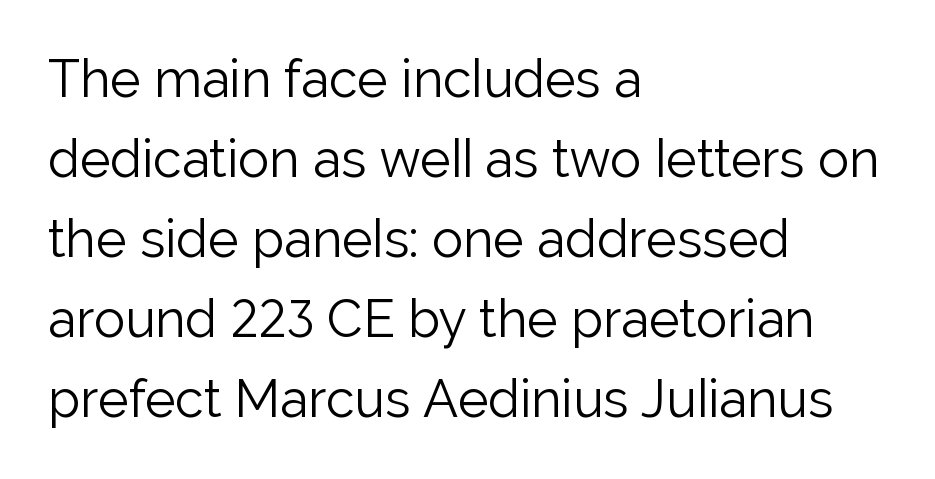
Q: Is the text bold? A: No.
Q: Is the text italic (slanted)? A: No, it is upright.
Q: Is the typeface a serif or a sans-serif typeface? A: Sans-serif.
Q: Is the text underlined? A: No.
Q: How is the paragraph aligned? A: Left-aligned.
Q: Is the spacing between letters normal or unusually wide? A: Normal.
Q: Is the spacing between lines tight, normal or loose? A: Normal.
Q: Width (condensed, normal, or wide)? A: Normal.
Q: Stroke contrast? A: Low.
Q: x-height? A: Medium.
Q: Monospaced? A: No.
